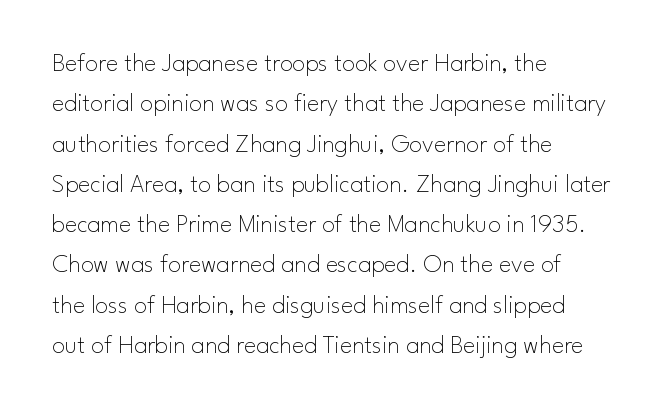
The image shows 26 px text type, upright; set left-aligned, normal line spacing (1.55x), normal letter spacing, not underlined.
